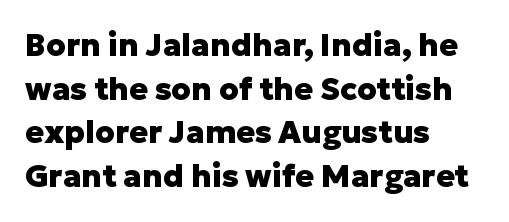
Q: Is the text bold? A: Yes.
Q: Is the text italic (slanted)? A: No, it is upright.
Q: Is the typeface a serif or a sans-serif typeface? A: Sans-serif.
Q: Is the text underlined? A: No.
Q: How is the paragraph aligned? A: Left-aligned.
Q: Is the spacing between letters normal or unusually wide? A: Normal.
Q: Is the spacing between lines tight, normal or loose? A: Normal.
Q: Width (condensed, normal, or wide)? A: Normal.
Q: Stroke contrast? A: Low.
Q: x-height? A: Medium.
Q: Monospaced? A: No.
